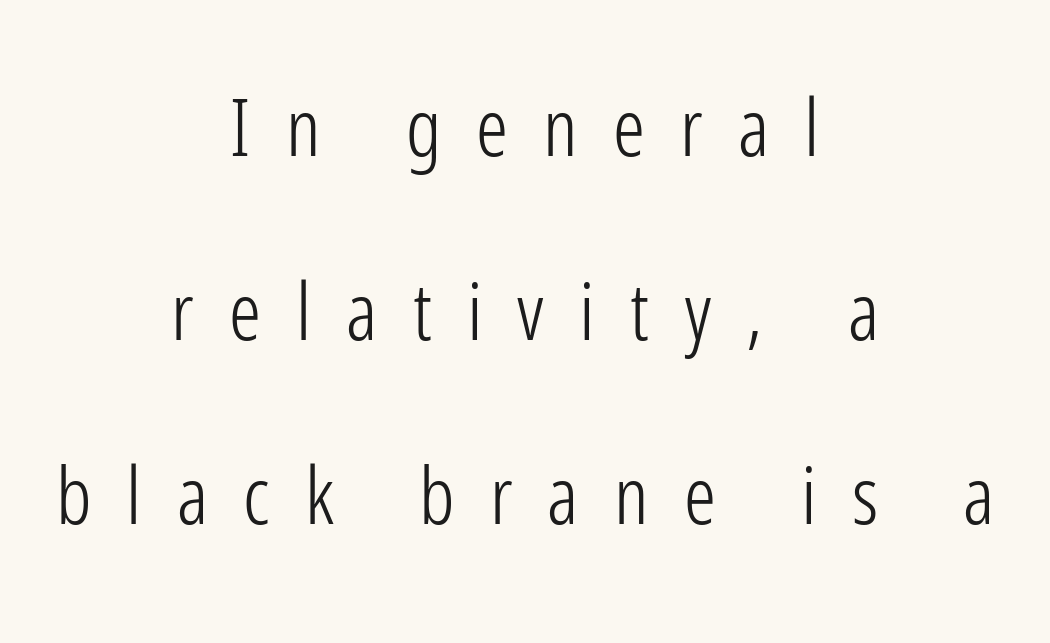
Q: Is the text bold? A: No.
Q: Is the text italic (slanted)? A: No, it is upright.
Q: Is the typeface a serif or a sans-serif typeface? A: Sans-serif.
Q: Is the text underlined? A: No.
Q: How is the paragraph aligned? A: Centered.
Q: Is the spacing between letters normal or unusually wide? A: Unusually wide.
Q: Is the spacing between lines tight, normal or loose? A: Loose.
Q: Width (condensed, normal, or wide)? A: Condensed.
Q: Stroke contrast? A: Low.
Q: x-height? A: Medium.
Q: Monospaced? A: No.
